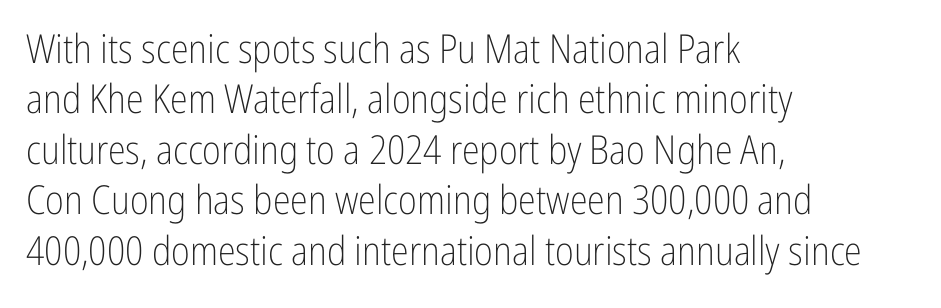
{"serif": "no", "italic": "no", "bold": "no", "weight": "light", "width": "condensed", "stroke_contrast": "low", "x_height": "medium", "monospaced": "no", "underline": "no", "align": "left", "line_spacing": "normal", "line_spacing_ratio": 1.26, "letter_spacing": "normal", "letter_spacing_em": 0.0, "glyph_px": 40}
